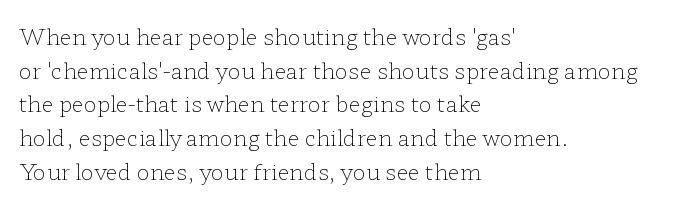
The image shows 22 px text type, upright; set left-aligned, normal line spacing (1.53x), normal letter spacing, not underlined.
